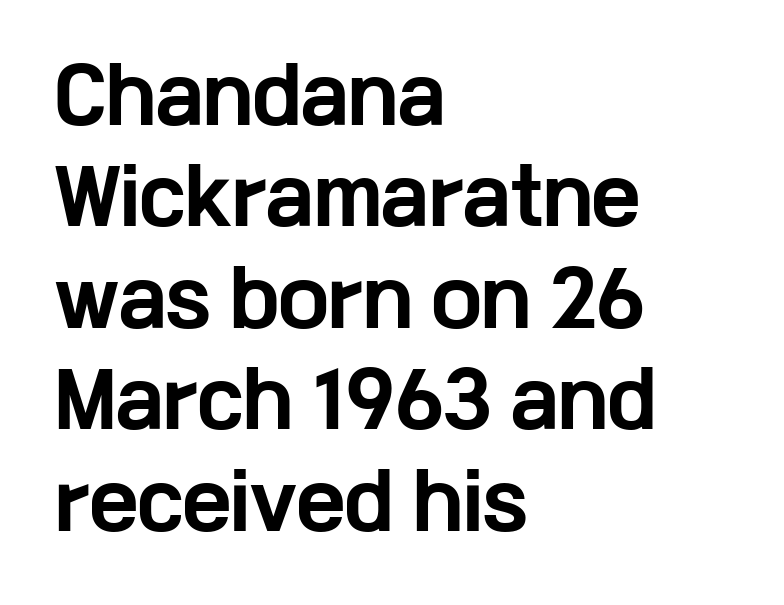
Q: Is the text bold? A: Yes.
Q: Is the text italic (slanted)? A: No, it is upright.
Q: Is the typeface a serif or a sans-serif typeface? A: Sans-serif.
Q: Is the text underlined? A: No.
Q: How is the paragraph aligned? A: Left-aligned.
Q: Is the spacing between letters normal or unusually wide? A: Normal.
Q: Is the spacing between lines tight, normal or loose? A: Normal.
Q: Width (condensed, normal, or wide)? A: Wide.
Q: Stroke contrast? A: Low.
Q: x-height? A: Medium.
Q: Monospaced? A: No.
